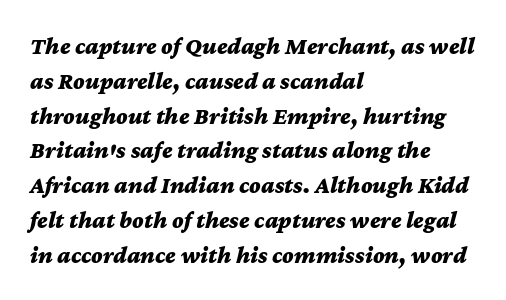
The image shows 24 px bold type, italic (leaning right); set left-aligned, normal line spacing (1.45x), normal letter spacing, not underlined.
